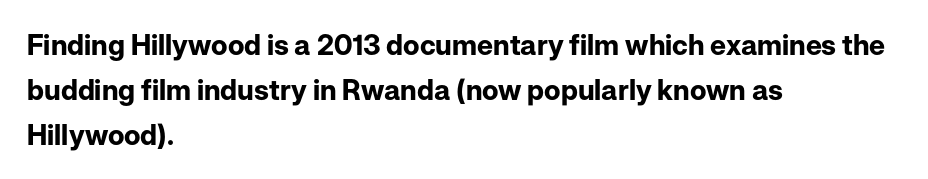
Rule under the text: the space is simply empty. Spacing verdict: proportional, widths tailored to each character. Posture: upright roman. Students, note that the glyphs here touch the page at normal intervals. Notice how the passage keeps a crisp vertical edge on the left only. Observe the absence of serifs on each vertical stroke in this sample.
